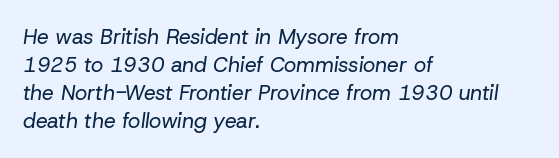
Q: Is the text bold? A: No.
Q: Is the text italic (slanted)? A: Yes, it leans right by about 8 degrees.
Q: Is the text underlined? A: No.
Q: How is the paragraph aligned? A: Left-aligned.
Q: Is the spacing between letters normal or unusually wide? A: Normal.
Q: Is the spacing between lines tight, normal or loose? A: Normal.
